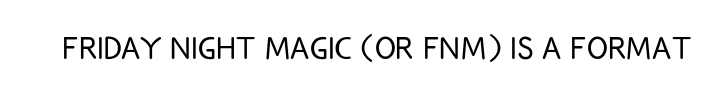
{"serif": "no", "italic": "no", "bold": "no", "weight": "light", "width": "condensed", "stroke_contrast": "low", "x_height": "large", "monospaced": "no", "underline": "no", "letter_spacing": "normal", "letter_spacing_em": 0.0, "glyph_px": 39}
